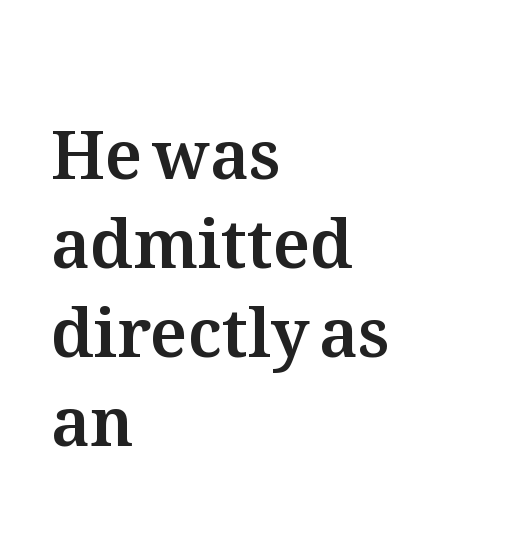
Q: Is the text italic (slanted)? A: No, it is upright.
Q: Is the text underlined? A: No.
Q: How is the paragraph aligned? A: Left-aligned.
Q: Is the spacing between letters normal or unusually wide? A: Normal.
Q: Is the spacing between lines tight, normal or loose? A: Normal.
Q: Width (condensed, normal, or wide)? A: Normal.
Q: Stroke contrast? A: Medium.
Q: x-height? A: Medium.
Q: Monospaced? A: No.
